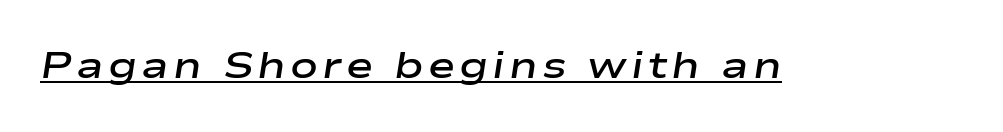
The image shows 37 px semibold, wide type, italic (leaning right); set underlined; low stroke contrast and a medium x-height.
